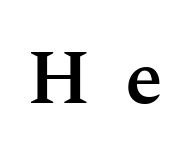
The image shows 77 px semibold serif type, upright; set unusually wide letter spacing (+0.45 em), not underlined; medium stroke contrast and a medium x-height.
